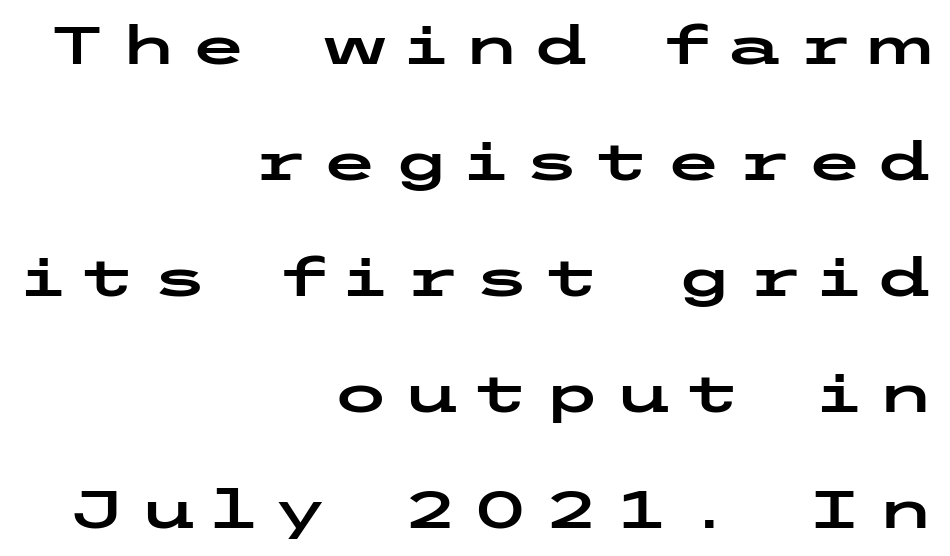
{"serif": "no", "italic": "no", "width": "wide", "stroke_contrast": "low", "x_height": "medium", "underline": "no", "align": "right", "line_spacing": "loose", "line_spacing_ratio": 2.23, "letter_spacing": "wide", "letter_spacing_em": 0.26, "glyph_px": 52}
